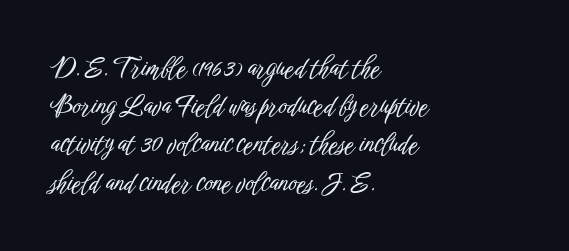
{"underline": "no", "align": "left", "line_spacing": "normal", "line_spacing_ratio": 1.47, "letter_spacing": "normal", "letter_spacing_em": 0.0, "glyph_px": 26}
